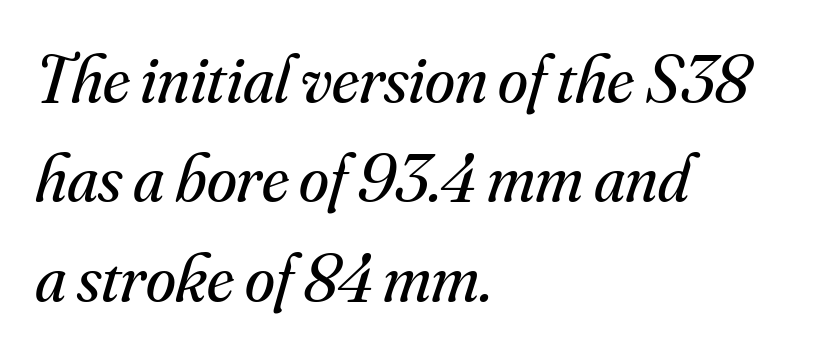
The image shows 68 px regular-weight serif type, italic (leaning right); set left-aligned, normal line spacing (1.46x), normal letter spacing, not underlined; medium stroke contrast and a small x-height.
